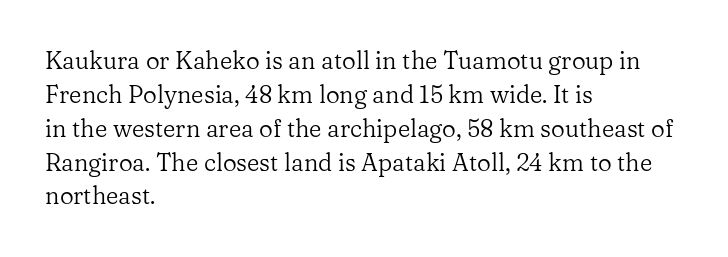
{"italic": "no", "bold": "no", "underline": "no", "align": "left", "line_spacing": "normal", "line_spacing_ratio": 1.41, "letter_spacing": "normal", "letter_spacing_em": 0.0, "glyph_px": 24}
